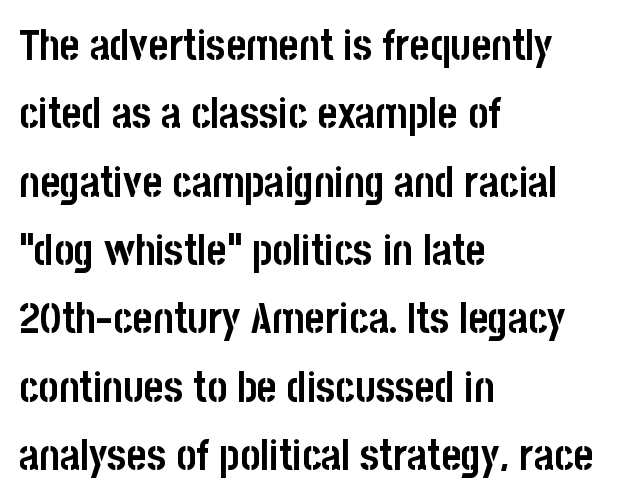
The designer went with a sans here, leaving each stem footless. The letters stand straight up with perfectly vertical stems. What weight is shown? A full bold with thick strokes. If you measured baseline to baseline, you'd find a middling distance. The rendering uses natural spacing where letterforms have individual widths.
